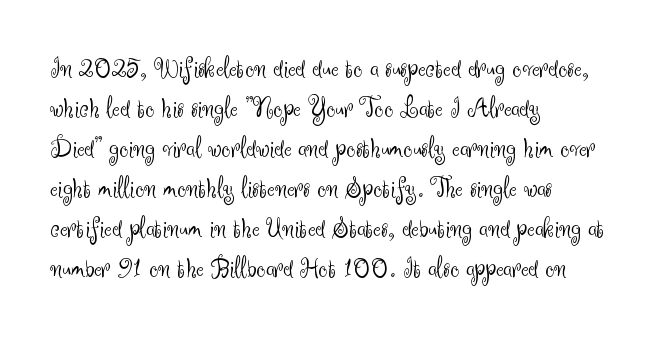
Q: Is the text bold? A: No.
Q: Is the text italic (slanted)? A: No, it is upright.
Q: Is the typeface a serif or a sans-serif typeface? A: Sans-serif.
Q: Is the text underlined? A: No.
Q: How is the paragraph aligned? A: Left-aligned.
Q: Is the spacing between letters normal or unusually wide? A: Normal.
Q: Is the spacing between lines tight, normal or loose? A: Normal.
Q: Width (condensed, normal, or wide)? A: Normal.
Q: Stroke contrast? A: Medium.
Q: x-height? A: Small.
Q: Monospaced? A: No.
